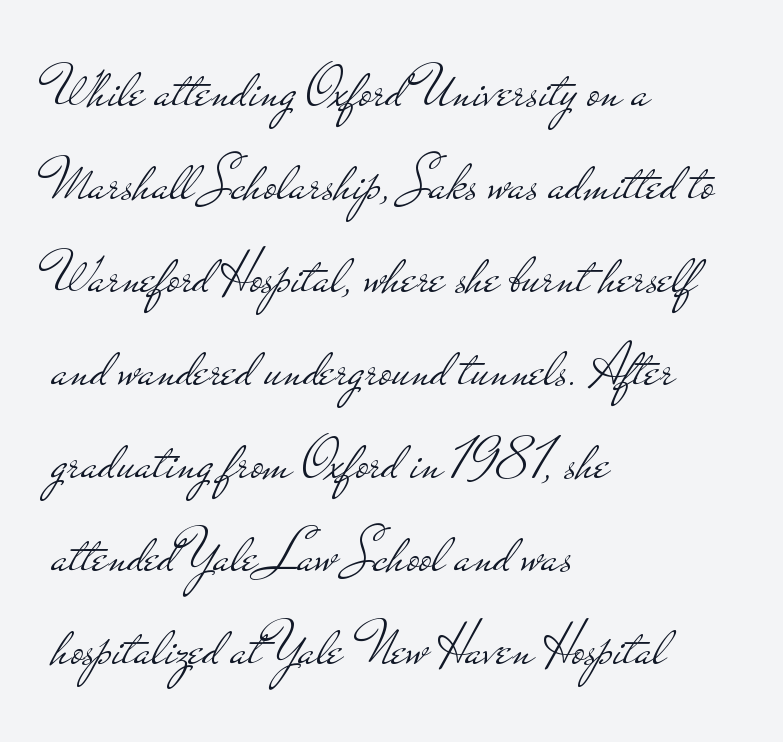
The image shows 60 px light, wide sans-serif type; set left-aligned, normal line spacing (1.55x), normal letter spacing, not underlined; low stroke contrast and a small x-height.
